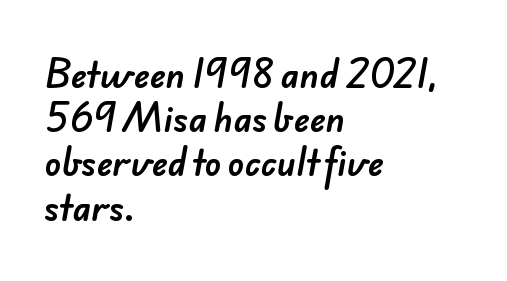
This rendering features lettering with no underline. These lines stack with their left ends in a neat column. A normal amount of white space separates one row of letters from the next. The letters advance in unequal steps, a hallmark of proportional type. Here the glyphs are tracked normally, forming tight word shapes. Font category for this specimen: sans-serif.
